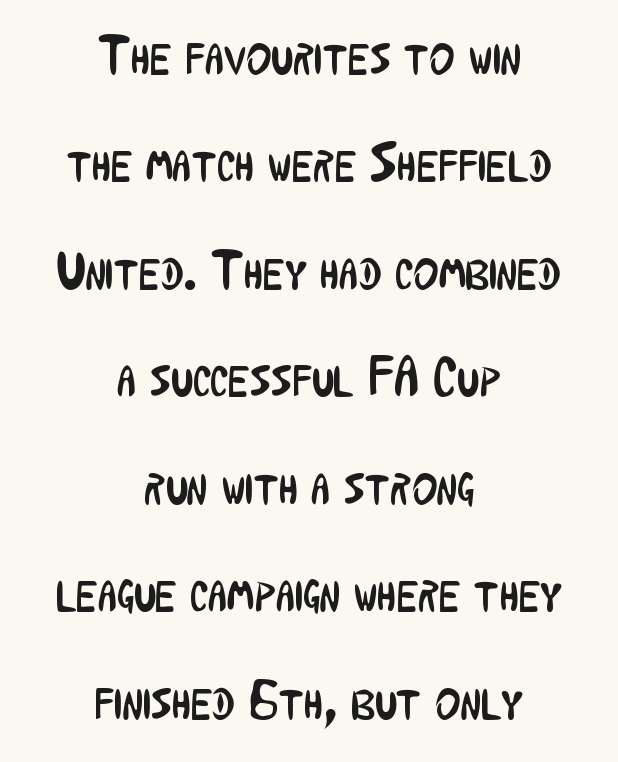
Characters remain perfectly vertical along every line. This rendering employs a face without finishing strokes, i.e., a sans-serif. These lines stand farther apart than default settings would place them. Compared with a typical body face, this is equally light or lighter still. Type without underlining. The letters advance in unequal steps, a hallmark of proportional type.
